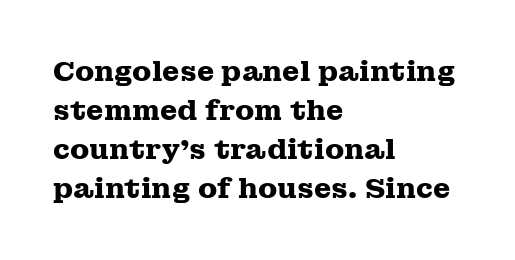
{"serif": "yes", "italic": "no", "bold": "yes", "weight": "heavy", "width": "wide", "stroke_contrast": "medium", "x_height": "medium", "monospaced": "no", "underline": "no", "align": "left", "line_spacing": "normal", "line_spacing_ratio": 1.39, "letter_spacing": "normal", "letter_spacing_em": 0.0, "glyph_px": 28}
